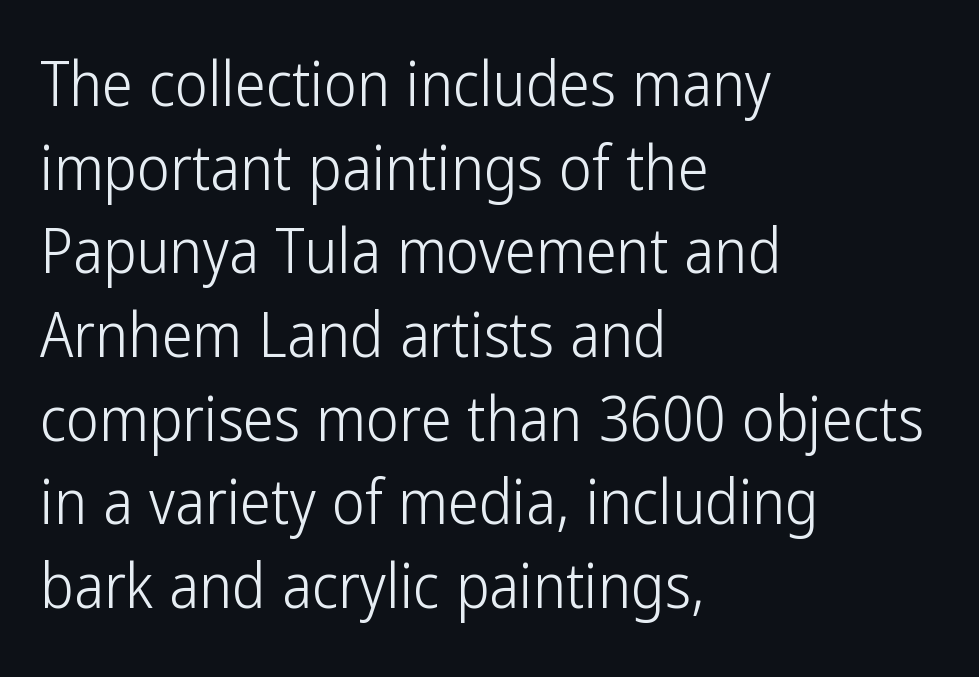
The image shows 62 px light, condensed sans-serif type, upright; set left-aligned, normal line spacing (1.35x), normal letter spacing, not underlined; low stroke contrast and a medium x-height.
